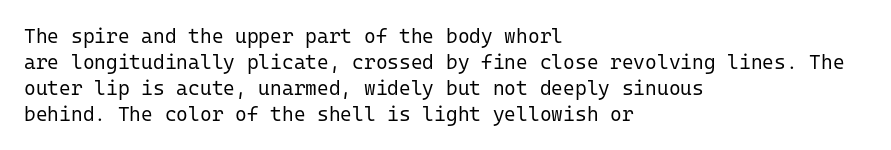
Where is the straight margin? On the left. This sample keeps an unexceptional amount of space between lines. The typesetting does not lean heavy: it is not bold. The gaps between neighbouring characters are ordinary and unremarkable. A clean baseline with only descenders dipping below it.
